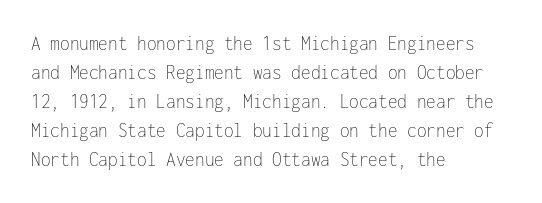
Tall strokes in this sample are plumb rather than angled. The passage shown has conventional tracking throughout. Every row of glyphs begins at an identical x-position on the left. A normal amount of white space separates one row of letters from the next. Type without underlining.
